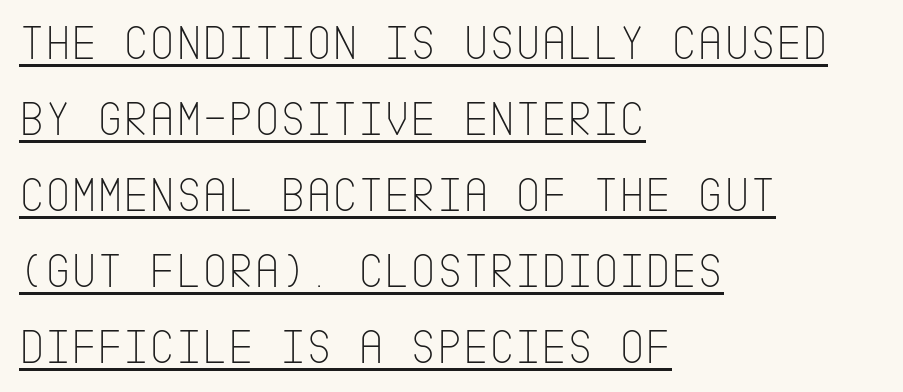
The image shows 50 px thin, condensed sans-serif type, upright; set left-aligned, normal line spacing (1.52x), normal letter spacing, underlined; low stroke contrast and a large x-height.
